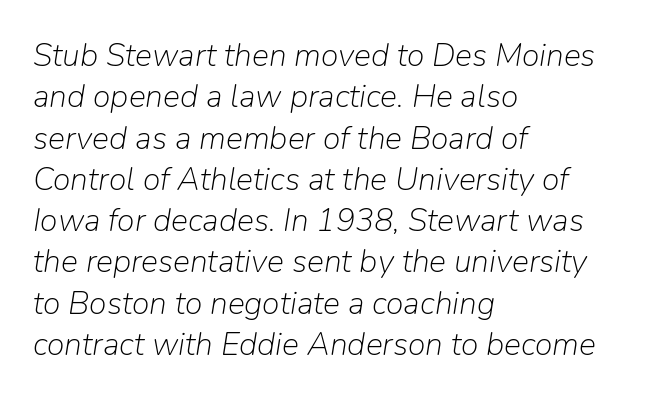
Q: Is the text bold? A: No.
Q: Is the text italic (slanted)? A: Yes, it leans right by about 9 degrees.
Q: Is the text underlined? A: No.
Q: How is the paragraph aligned? A: Left-aligned.
Q: Is the spacing between letters normal or unusually wide? A: Normal.
Q: Is the spacing between lines tight, normal or loose? A: Normal.
Q: Width (condensed, normal, or wide)? A: Normal.
Q: Stroke contrast? A: Low.
Q: x-height? A: Medium.
Q: Monospaced? A: No.
